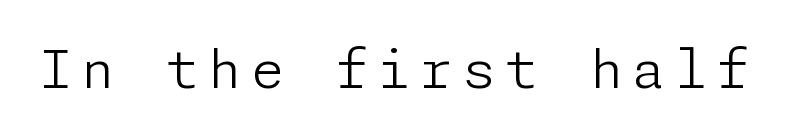
{"serif": "no", "italic": "no", "bold": "no", "weight": "light", "width": "normal", "stroke_contrast": "low", "x_height": "medium", "underline": "no", "glyph_px": 53}
